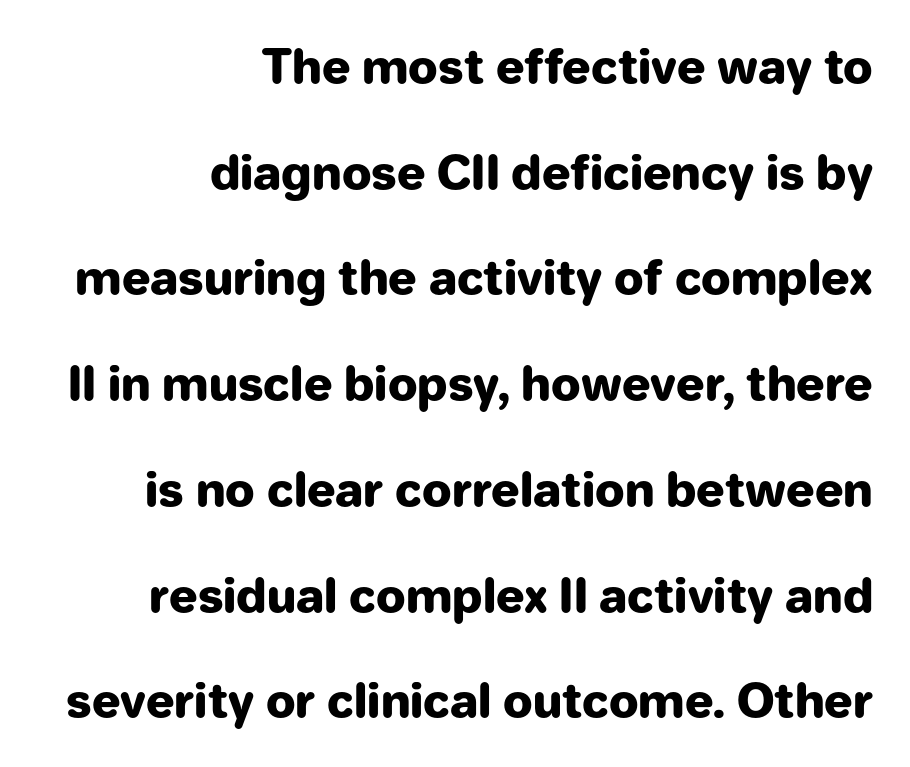
Q: Is the text bold? A: Yes.
Q: Is the text italic (slanted)? A: No, it is upright.
Q: Is the typeface a serif or a sans-serif typeface? A: Sans-serif.
Q: Is the text underlined? A: No.
Q: How is the paragraph aligned? A: Right-aligned.
Q: Is the spacing between letters normal or unusually wide? A: Normal.
Q: Is the spacing between lines tight, normal or loose? A: Loose.
Q: Width (condensed, normal, or wide)? A: Normal.
Q: Stroke contrast? A: Low.
Q: x-height? A: Medium.
Q: Monospaced? A: No.
